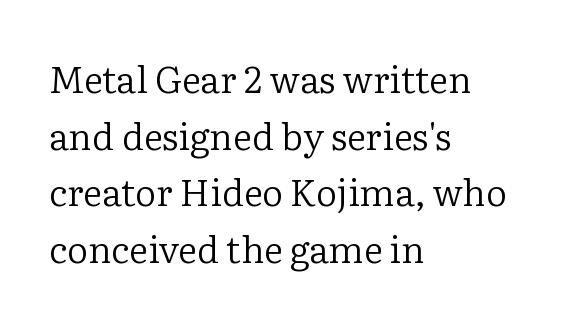
{"serif": "yes", "italic": "no", "bold": "no", "weight": "regular", "width": "normal", "stroke_contrast": "low", "x_height": "medium", "monospaced": "no", "underline": "no", "align": "left", "line_spacing": "normal", "line_spacing_ratio": 1.53, "letter_spacing": "normal", "letter_spacing_em": 0.0, "glyph_px": 37}
